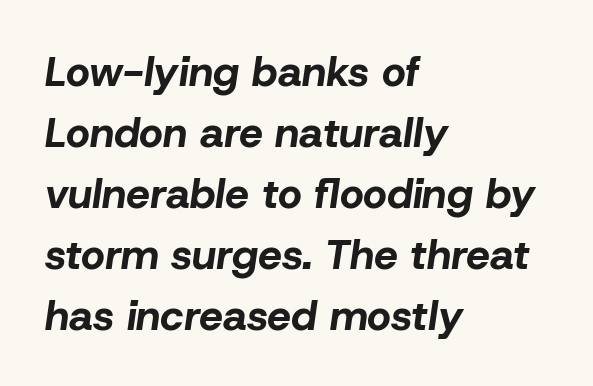
The image shows 42 px bold type, italic (leaning right); set left-aligned, normal line spacing (1.45x), normal letter spacing, not underlined; low stroke contrast and a medium x-height.
